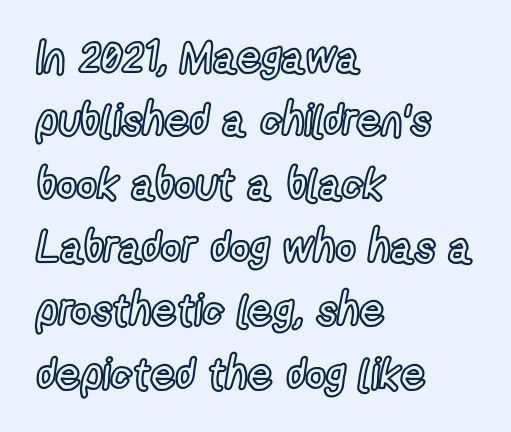
Q: Is the text italic (slanted)? A: Yes.
Q: Is the text underlined? A: No.
Q: How is the paragraph aligned? A: Left-aligned.
Q: Is the spacing between letters normal or unusually wide? A: Normal.
Q: Is the spacing between lines tight, normal or loose? A: Normal.
Q: Width (condensed, normal, or wide)? A: Condensed.
Q: x-height? A: Medium.
Q: Monospaced? A: No.
